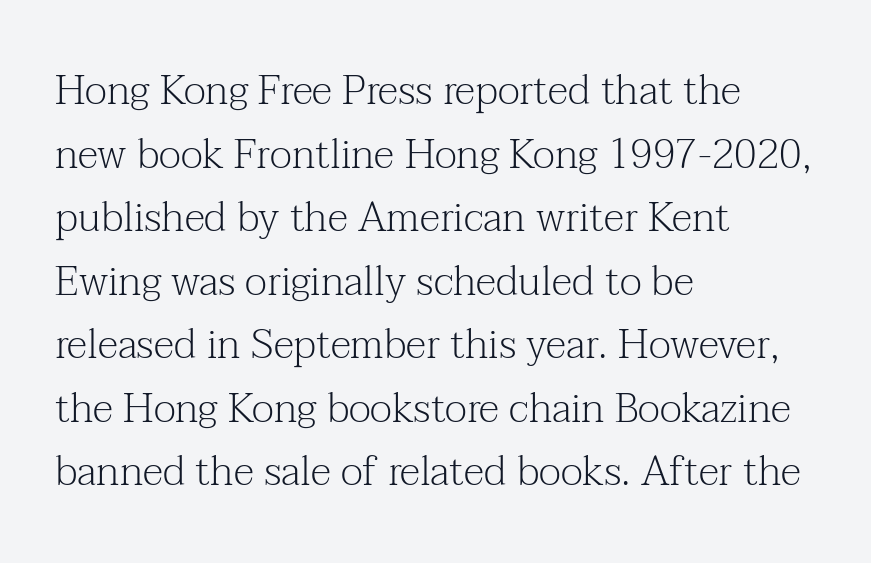
Q: Is the text bold? A: No.
Q: Is the text italic (slanted)? A: No, it is upright.
Q: Is the typeface a serif or a sans-serif typeface? A: Serif.
Q: Is the text underlined? A: No.
Q: How is the paragraph aligned? A: Left-aligned.
Q: Is the spacing between letters normal or unusually wide? A: Normal.
Q: Is the spacing between lines tight, normal or loose? A: Normal.
Q: Width (condensed, normal, or wide)? A: Normal.
Q: Stroke contrast? A: Medium.
Q: x-height? A: Medium.
Q: Monospaced? A: No.
